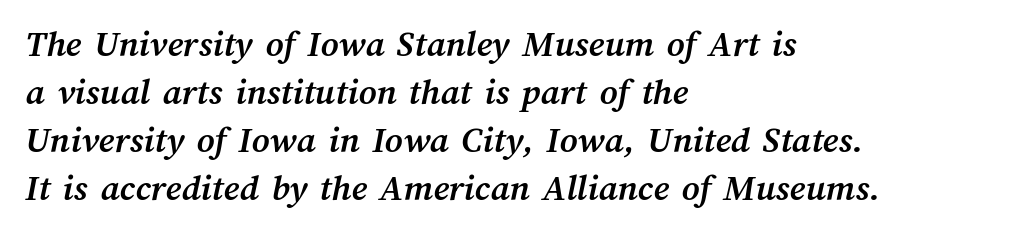
The image shows 38 px semibold type; set left-aligned, normal line spacing (1.26x), normal letter spacing, not underlined; medium stroke contrast and a medium x-height.
